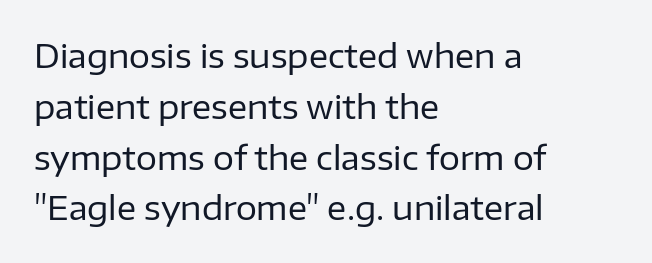
{"serif": "no", "italic": "no", "bold": "no", "weight": "regular", "width": "normal", "stroke_contrast": "low", "x_height": "medium", "monospaced": "no", "underline": "no", "align": "left", "line_spacing": "normal", "line_spacing_ratio": 1.54, "letter_spacing": "normal", "letter_spacing_em": 0.0, "glyph_px": 33}
